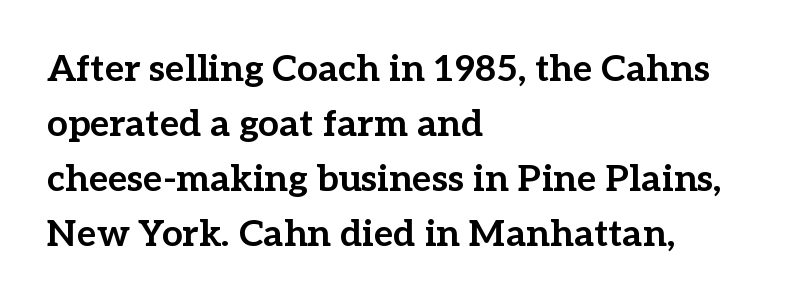
How are the letters spaced? Ordinarily, with no added tracking. This is heavy type, rendered in bold. Typographically, this falls in the serif category. This sample keeps an unexceptional amount of space between lines. The space directly below the letters is spotless.
